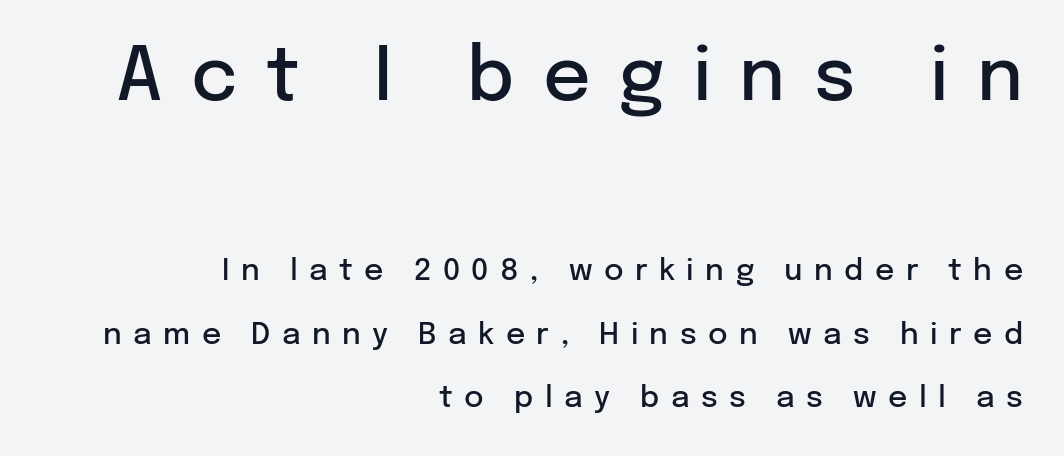
The image shows 74 px semibold sans-serif type, upright; set right-aligned, loose line spacing (2.11x), unusually wide letter spacing (+0.38 em), not underlined; the first (top) block is 2.47x larger; low stroke contrast and a medium x-height.
